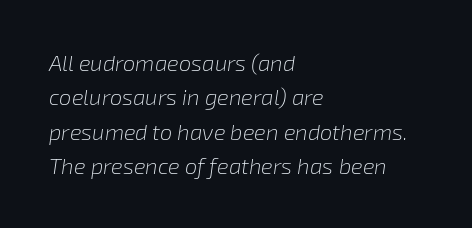
{"italic": "yes", "lean": "right", "slant_degrees": 8, "bold": "no", "underline": "no", "align": "left", "line_spacing": "normal", "line_spacing_ratio": 1.56, "letter_spacing": "normal", "letter_spacing_em": 0.0, "glyph_px": 22}
